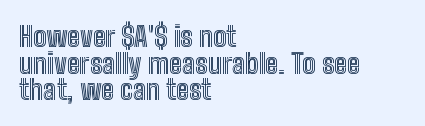
Q: Is the text italic (slanted)? A: No, it is upright.
Q: Is the text underlined? A: No.
Q: How is the paragraph aligned? A: Left-aligned.
Q: Is the spacing between letters normal or unusually wide? A: Normal.
Q: Is the spacing between lines tight, normal or loose? A: Tight.
Q: Width (condensed, normal, or wide)? A: Condensed.
Q: x-height? A: Medium.
Q: Monospaced? A: No.
